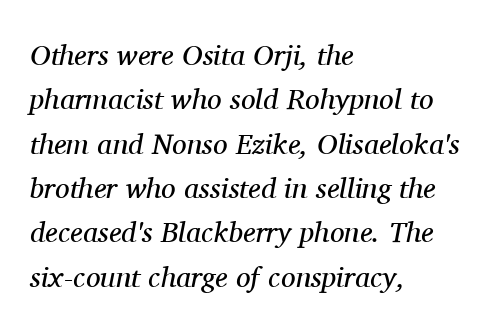
{"serif": "yes", "italic": "yes", "lean": "right", "slant_degrees": 11, "bold": "no", "weight": "regular", "width": "normal", "stroke_contrast": "medium", "x_height": "medium", "monospaced": "no", "underline": "no", "align": "left", "line_spacing": "normal", "line_spacing_ratio": 1.53, "letter_spacing": "normal", "letter_spacing_em": 0.0, "glyph_px": 29}
